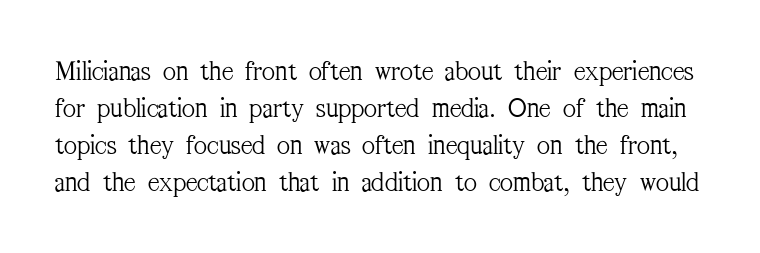
A typesetter would label this face a serif. Weight class: somewhere from thin through regular. What's the leading like? Ordinary, nothing unusual. This rendering features lettering with no underline. This rendering leaves character spacing at its baseline value. It's the straight-up-and-down kind of type.
